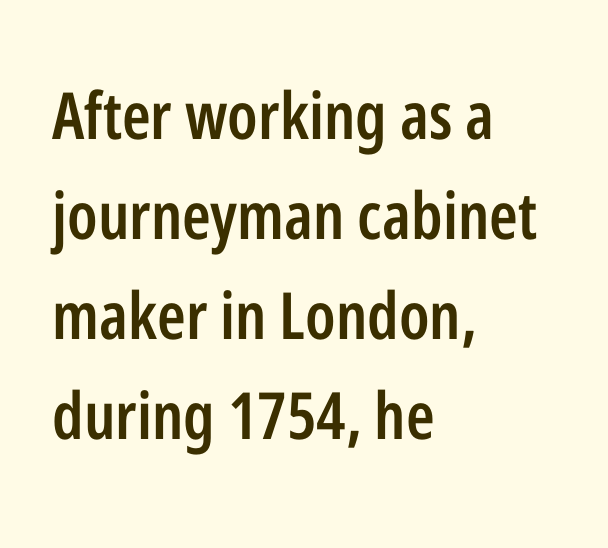
Q: Is the text bold? A: Semi-bold.
Q: Is the text italic (slanted)? A: No, it is upright.
Q: Is the typeface a serif or a sans-serif typeface? A: Sans-serif.
Q: Is the text underlined? A: No.
Q: How is the paragraph aligned? A: Left-aligned.
Q: Is the spacing between letters normal or unusually wide? A: Normal.
Q: Is the spacing between lines tight, normal or loose? A: Normal.
Q: Width (condensed, normal, or wide)? A: Condensed.
Q: Stroke contrast? A: Low.
Q: x-height? A: Medium.
Q: Monospaced? A: No.
